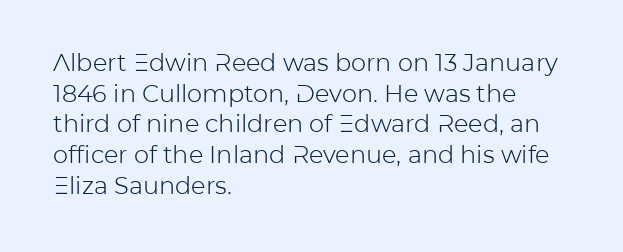
The image shows 24 px text type, upright; set left-aligned, normal line spacing (1.28x), normal letter spacing, not underlined.
